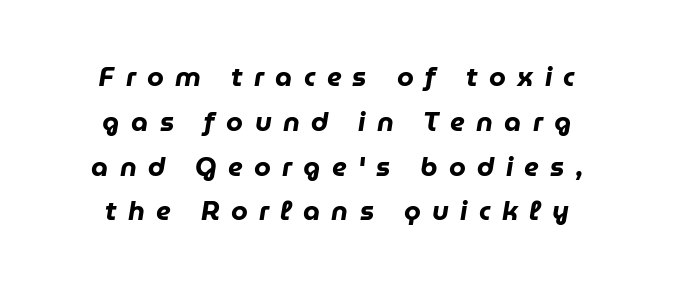
{"italic": "yes", "lean": "right", "slant_degrees": 9, "bold": "yes", "underline": "no", "align": "center", "line_spacing": "normal", "line_spacing_ratio": 1.66, "letter_spacing": "wide", "letter_spacing_em": 0.42, "glyph_px": 27}
